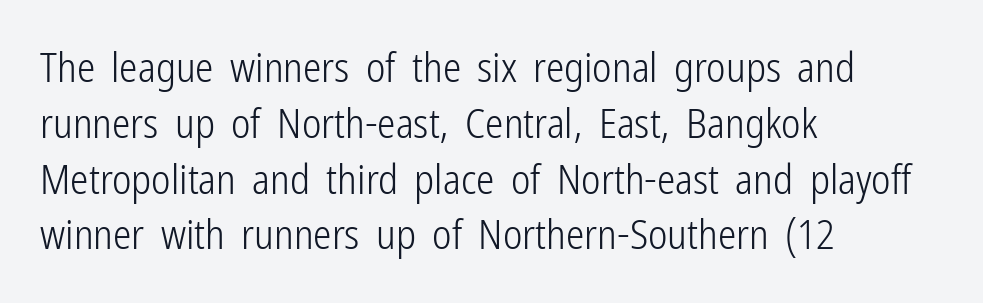
Q: Is the text bold? A: No.
Q: Is the text italic (slanted)? A: No, it is upright.
Q: Is the typeface a serif or a sans-serif typeface? A: Sans-serif.
Q: Is the text underlined? A: No.
Q: How is the paragraph aligned? A: Left-aligned.
Q: Is the spacing between letters normal or unusually wide? A: Normal.
Q: Is the spacing between lines tight, normal or loose? A: Normal.
Q: Width (condensed, normal, or wide)? A: Condensed.
Q: Stroke contrast? A: Low.
Q: x-height? A: Medium.
Q: Monospaced? A: No.
